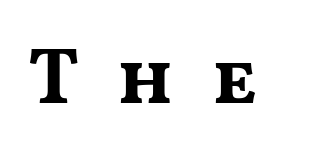
{"serif": "no", "italic": "no", "bold": "yes", "weight": "bold", "width": "wide", "stroke_contrast": "medium", "x_height": "medium", "monospaced": "no", "underline": "no", "letter_spacing": "wide", "letter_spacing_em": 0.47, "glyph_px": 78}
